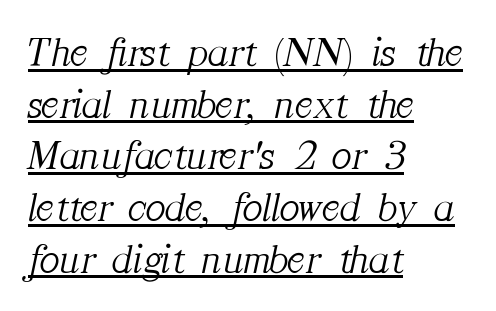
The image shows 42 px light serif type, italic (leaning right); set left-aligned, line spacing 1.23x, normal letter spacing, underlined; medium stroke contrast and a medium x-height.
